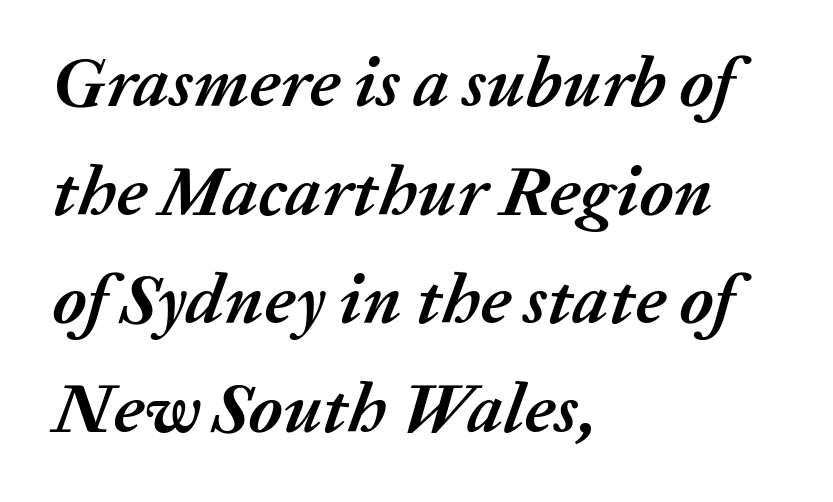
The image shows 71 px semibold type, italic (leaning right); set left-aligned, normal line spacing (1.53x), normal letter spacing, not underlined; medium stroke contrast and a medium x-height.
